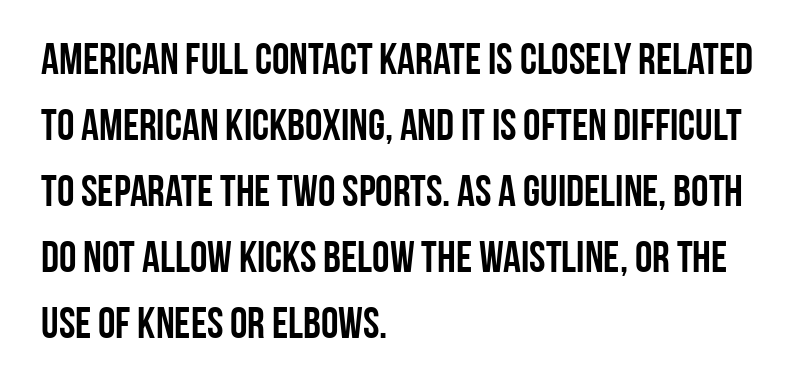
The image shows 44 px condensed sans-serif type, upright; set left-aligned, normal line spacing (1.5x), normal letter spacing, not underlined; low stroke contrast and a large x-height.
